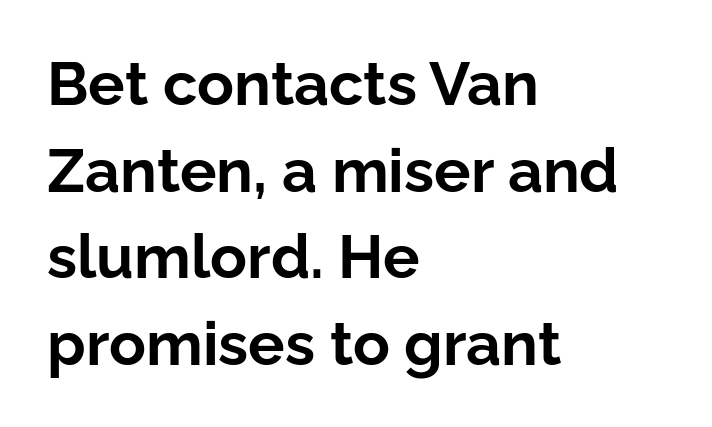
Leftover space on each line is placed entirely after the last word. I'd call this a sans setting — the letters go barefoot. The lines sit at an ordinary, default distance from one another. Italic? Not at all — the glyphs are vertical. The rendering uses natural spacing where letterforms have individual widths. The characters look thick and weighty, a clear bold.
